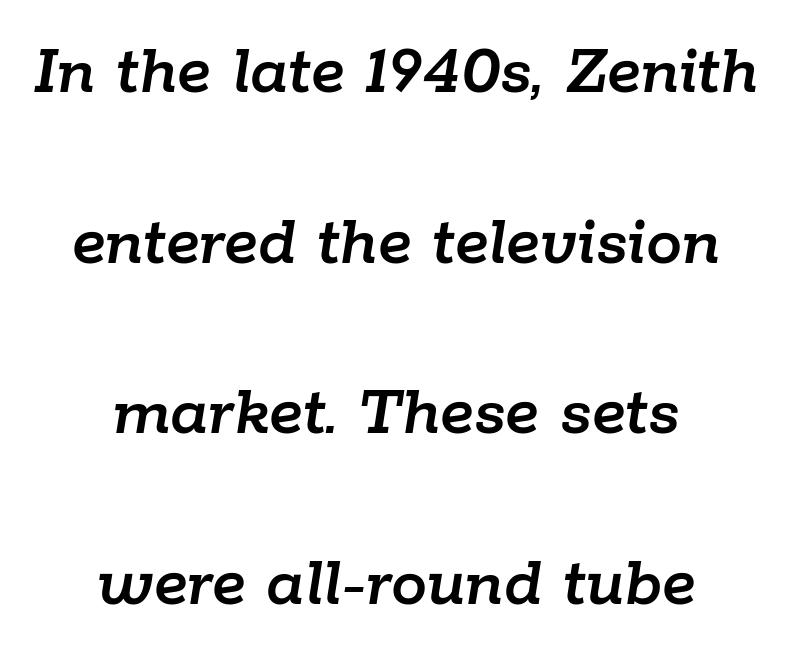
Compared with ordinary roman type, these characters are visibly tilted. This sample is center-justified, so both line endings float freely. Horizontal bands of white between lines are thick stripes. Only glyphs here, with clear space below each row.
